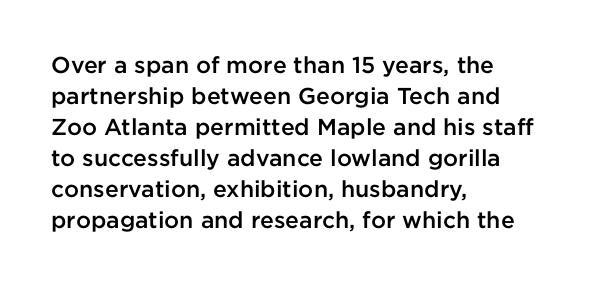
The image shows 23 px text type, upright; set left-aligned, normal line spacing (1.35x), normal letter spacing, not underlined.
